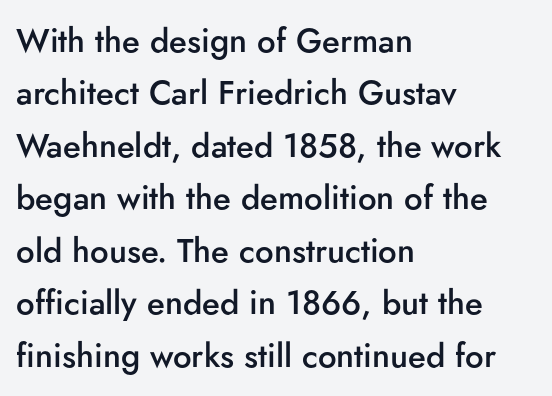
{"serif": "no", "italic": "no", "bold": "semi", "weight": "semibold", "width": "normal", "stroke_contrast": "low", "x_height": "small", "monospaced": "no", "underline": "no", "align": "left", "line_spacing": "normal", "line_spacing_ratio": 1.59, "letter_spacing": "normal", "letter_spacing_em": 0.0, "glyph_px": 33}
